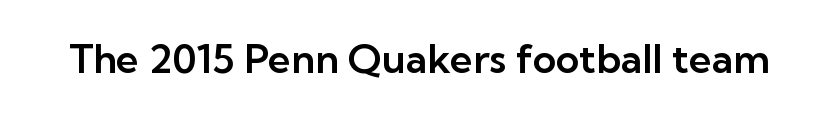
Q: Is the text italic (slanted)? A: No, it is upright.
Q: Is the typeface a serif or a sans-serif typeface? A: Sans-serif.
Q: Is the text underlined? A: No.
Q: Is the spacing between letters normal or unusually wide? A: Normal.
Q: Width (condensed, normal, or wide)? A: Normal.
Q: Stroke contrast? A: Low.
Q: x-height? A: Medium.
Q: Monospaced? A: No.
